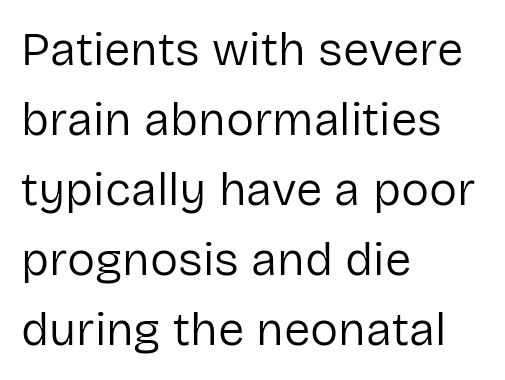
Q: Is the text bold? A: No.
Q: Is the text italic (slanted)? A: No, it is upright.
Q: Is the typeface a serif or a sans-serif typeface? A: Sans-serif.
Q: Is the text underlined? A: No.
Q: How is the paragraph aligned? A: Left-aligned.
Q: Is the spacing between letters normal or unusually wide? A: Normal.
Q: Is the spacing between lines tight, normal or loose? A: Normal.
Q: Width (condensed, normal, or wide)? A: Normal.
Q: Stroke contrast? A: Low.
Q: x-height? A: Medium.
Q: Monospaced? A: No.
